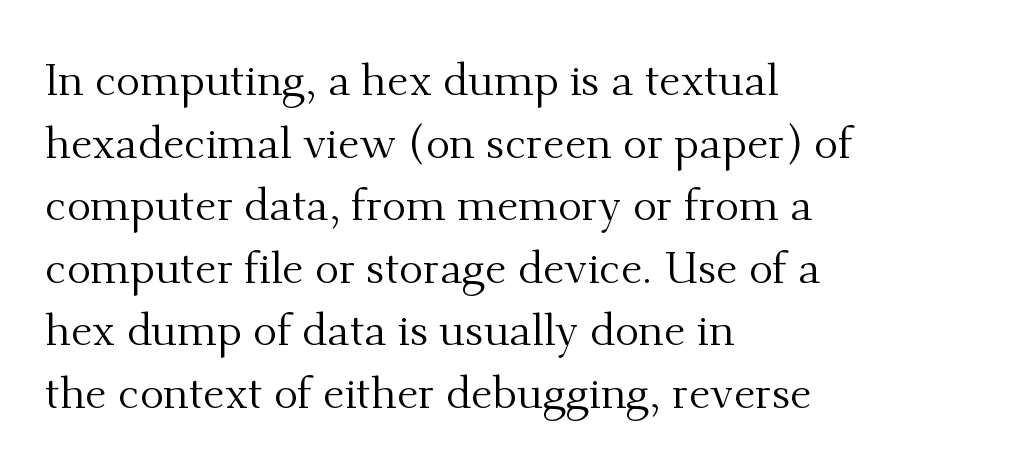
The image shows 45 px regular-weight serif type, upright; set left-aligned, normal line spacing (1.39x), normal letter spacing, not underlined; medium stroke contrast and a small x-height.
